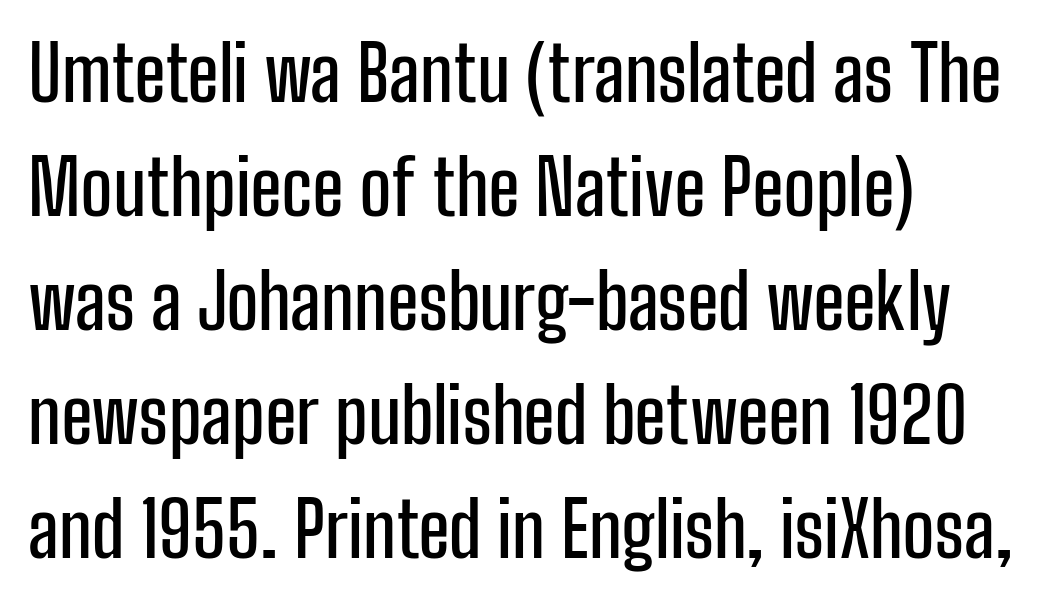
Q: Is the text italic (slanted)? A: No, it is upright.
Q: Is the typeface a serif or a sans-serif typeface? A: Sans-serif.
Q: Is the text underlined? A: No.
Q: How is the paragraph aligned? A: Left-aligned.
Q: Is the spacing between letters normal or unusually wide? A: Normal.
Q: Is the spacing between lines tight, normal or loose? A: Normal.
Q: Width (condensed, normal, or wide)? A: Condensed.
Q: Stroke contrast? A: Low.
Q: x-height? A: Medium.
Q: Monospaced? A: No.
